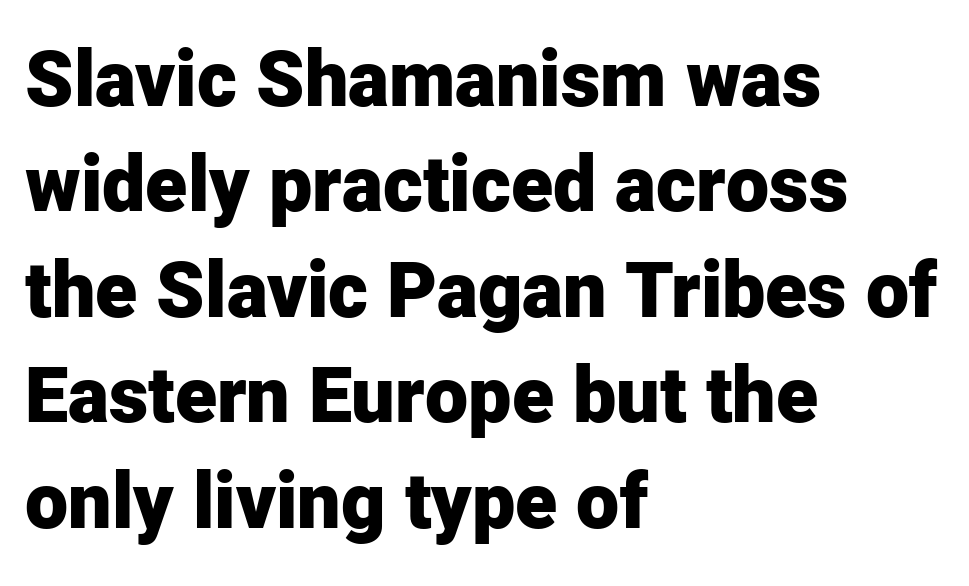
Q: Is the text bold? A: Yes.
Q: Is the text italic (slanted)? A: No, it is upright.
Q: Is the typeface a serif or a sans-serif typeface? A: Sans-serif.
Q: Is the text underlined? A: No.
Q: How is the paragraph aligned? A: Left-aligned.
Q: Is the spacing between letters normal or unusually wide? A: Normal.
Q: Is the spacing between lines tight, normal or loose? A: Normal.
Q: Width (condensed, normal, or wide)? A: Normal.
Q: Stroke contrast? A: Low.
Q: x-height? A: Medium.
Q: Monospaced? A: No.
